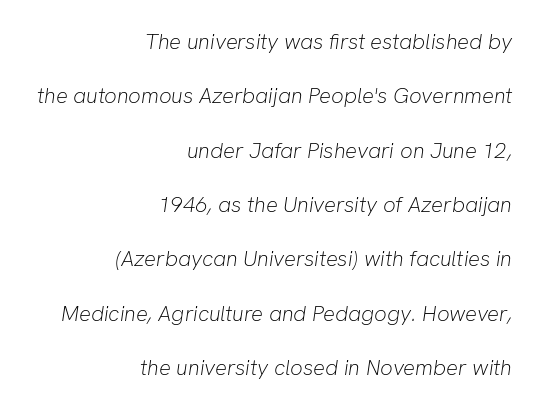
{"italic": "yes", "lean": "right", "slant_degrees": 8, "bold": "no", "underline": "no", "align": "right", "line_spacing": "loose", "line_spacing_ratio": 2.47, "letter_spacing": "normal", "letter_spacing_em": 0.0, "glyph_px": 22}
